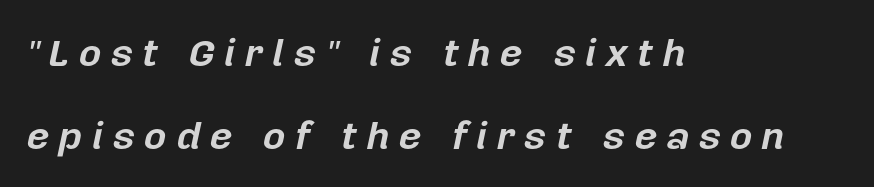
Someone cranked the tracking dial way up on this one. Typesetter's note: full bold, strokes at maximum text heaviness. In terms of leading, this rendering errs on the spacious side. An italicized treatment has been applied to the whole sample. Just letters on the line, the space beneath them empty.
